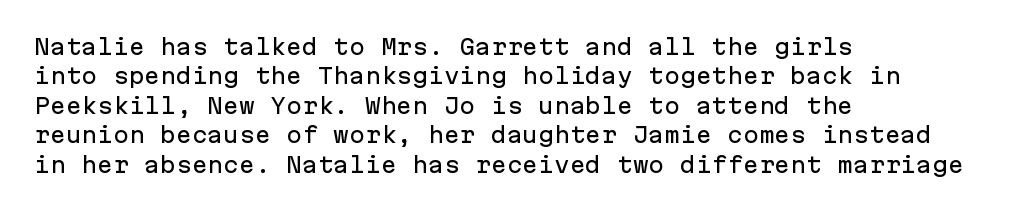
{"italic": "no", "underline": "no", "align": "left", "line_spacing": "normal", "line_spacing_ratio": 1.4, "letter_spacing": "normal", "letter_spacing_em": 0.0, "glyph_px": 21}
